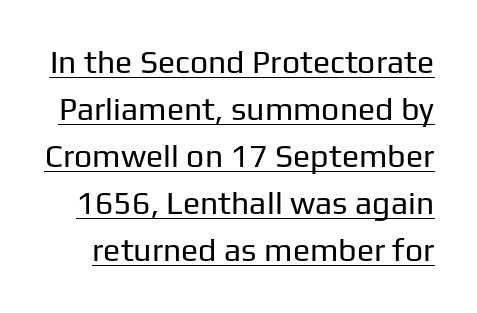
The image shows 32 px regular-weight sans-serif type, upright; set normal line spacing (1.47x), normal letter spacing, underlined; low stroke contrast and a medium x-height.
